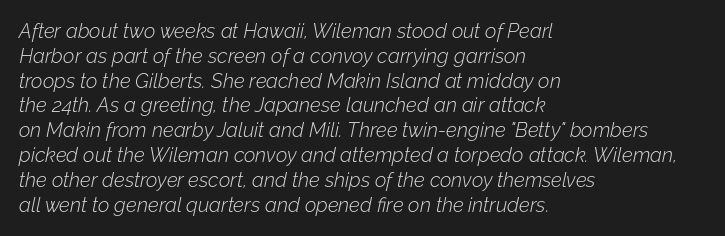
{"italic": "yes", "lean": "right", "slant_degrees": 12, "bold": "no", "underline": "no", "align": "left", "line_spacing_ratio": 1.24, "letter_spacing": "normal", "letter_spacing_em": 0.0, "glyph_px": 20}
